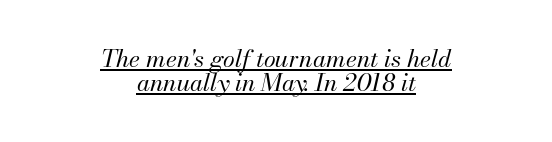
Q: Is the text bold? A: No.
Q: Is the text italic (slanted)? A: Yes, it leans right by about 13 degrees.
Q: Is the text underlined? A: Yes.
Q: How is the paragraph aligned? A: Centered.
Q: Is the spacing between letters normal or unusually wide? A: Normal.
Q: Is the spacing between lines tight, normal or loose? A: Tight.
